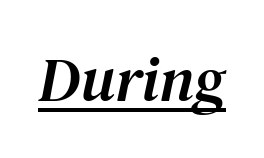
{"serif": "yes", "italic": "yes", "lean": "right", "slant_degrees": 12, "width": "normal", "stroke_contrast": "medium", "x_height": "medium", "monospaced": "no", "underline": "yes", "letter_spacing": "normal", "letter_spacing_em": 0.0, "glyph_px": 63}
